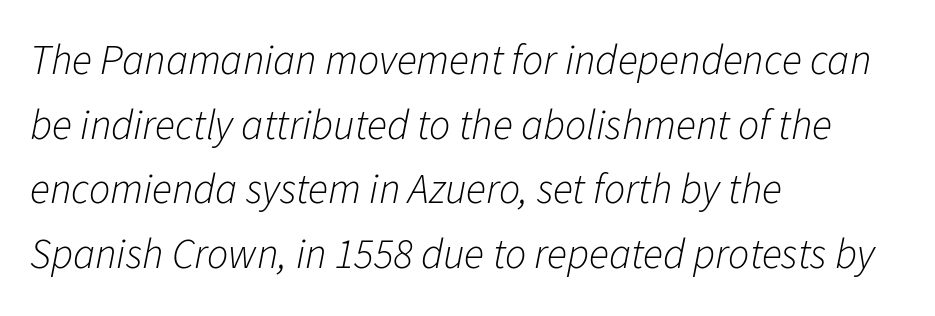
The image shows 42 px light type, italic (leaning right); set left-aligned, normal line spacing (1.54x), normal letter spacing, not underlined; low stroke contrast and a medium x-height.
